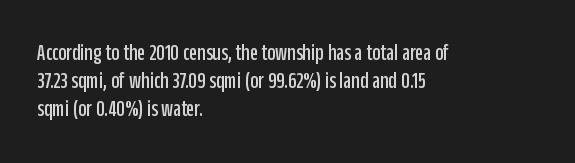
{"italic": "no", "underline": "no", "align": "left", "line_spacing_ratio": 1.21, "letter_spacing": "normal", "letter_spacing_em": 0.0, "glyph_px": 23}
